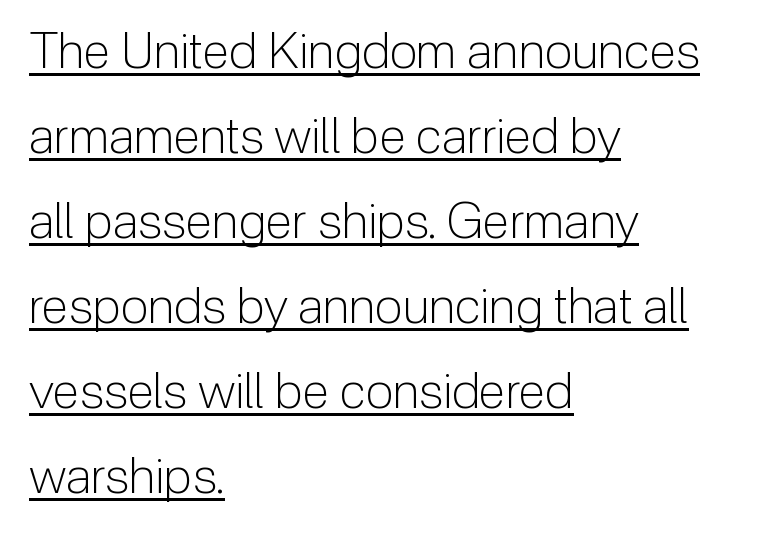
Notice how descenders clear the ascenders below comfortably — that's standard leading. Underlined type. One-word summary of the alignment: left. Inter-character spacing is left at the font's built-in metrics. The face used here is a sans, in the tradition of grotesques and geometrics.
